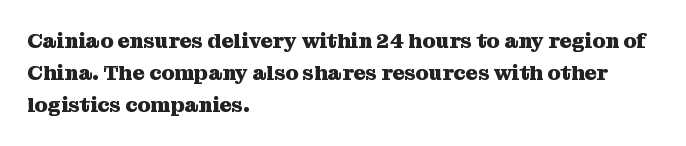
Q: Is the text bold? A: Yes.
Q: Is the text italic (slanted)? A: No, it is upright.
Q: Is the text underlined? A: No.
Q: How is the paragraph aligned? A: Left-aligned.
Q: Is the spacing between letters normal or unusually wide? A: Normal.
Q: Is the spacing between lines tight, normal or loose? A: Normal.
